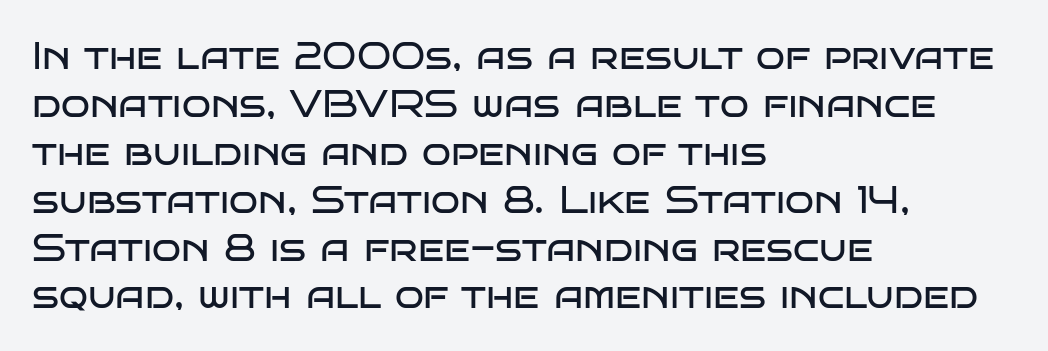
{"serif": "no", "italic": "no", "bold": "no", "weight": "regular", "width": "wide", "stroke_contrast": "low", "x_height": "large", "monospaced": "no", "underline": "no", "align": "left", "line_spacing": "normal", "line_spacing_ratio": 1.26, "letter_spacing": "normal", "letter_spacing_em": 0.0, "glyph_px": 38}
